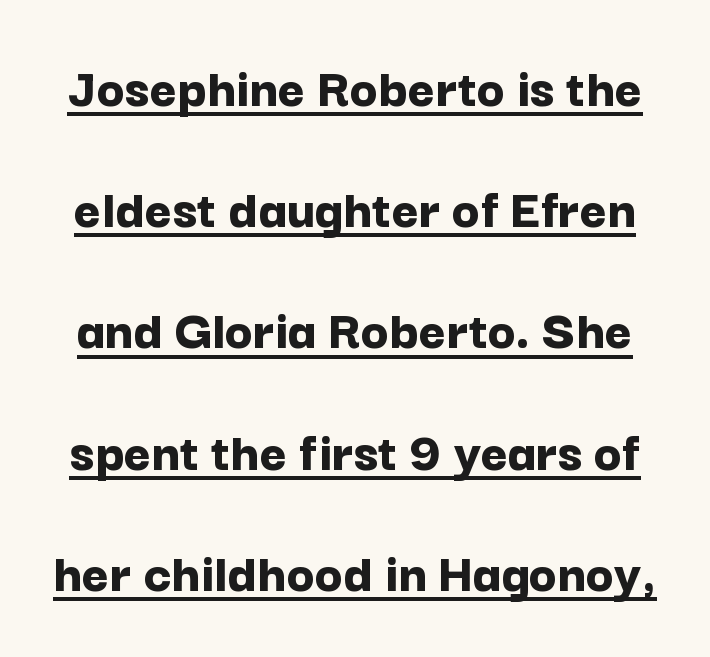
Q: Is the text bold? A: Yes.
Q: Is the text italic (slanted)? A: No, it is upright.
Q: Is the typeface a serif or a sans-serif typeface? A: Sans-serif.
Q: Is the text underlined? A: Yes.
Q: Is the spacing between letters normal or unusually wide? A: Normal.
Q: Is the spacing between lines tight, normal or loose? A: Loose.
Q: Width (condensed, normal, or wide)? A: Normal.
Q: Stroke contrast? A: Low.
Q: x-height? A: Medium.
Q: Monospaced? A: No.
